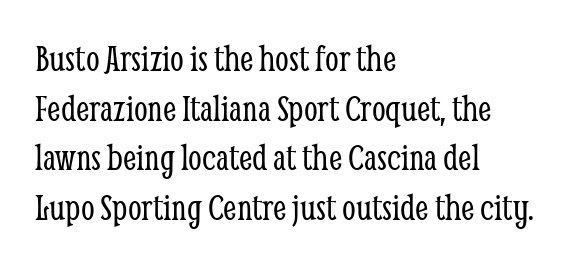
Rendered with straight, roman letterforms. Notice how the passage keeps a crisp vertical edge on the left only. Spacing verdict: proportional, widths tailored to each character. Interline gaps are of average width in this sample.
